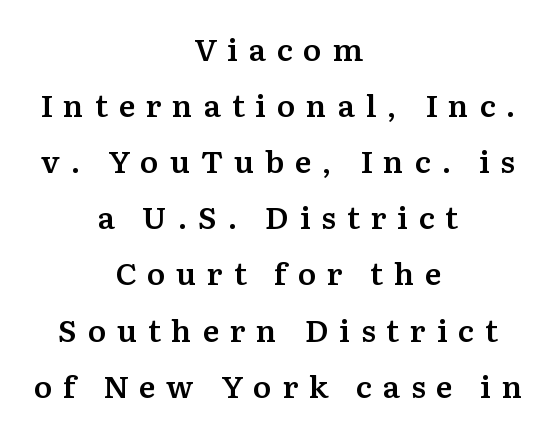
Q: Is the text bold? A: Semi-bold.
Q: Is the text italic (slanted)? A: No, it is upright.
Q: Is the typeface a serif or a sans-serif typeface? A: Serif.
Q: Is the text underlined? A: No.
Q: How is the paragraph aligned? A: Centered.
Q: Is the spacing between letters normal or unusually wide? A: Unusually wide.
Q: Width (condensed, normal, or wide)? A: Normal.
Q: Stroke contrast? A: Medium.
Q: x-height? A: Medium.
Q: Monospaced? A: No.
